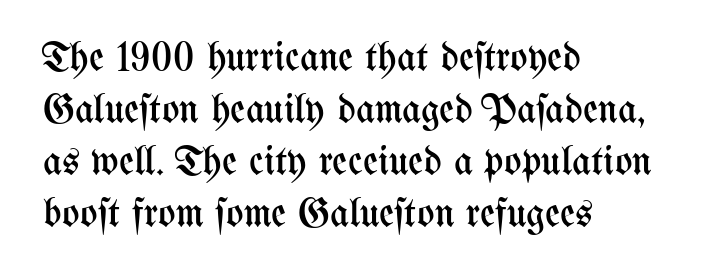
Layout note: lines flush left. Summary of vertical rhythm: regular, with standard interline spacing. The space directly below the letters is spotless. The passage shown is typed in a proportional face where columns would drift. No extra tracking has been applied to these lines.
